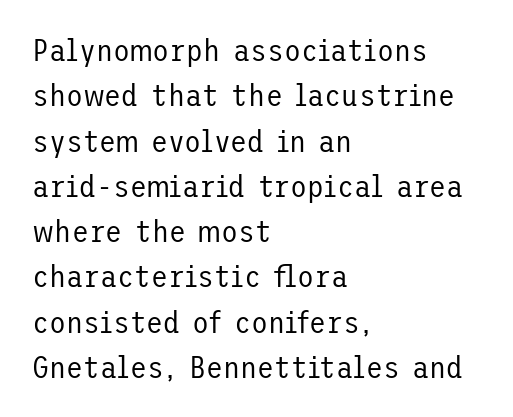
The leading is moderate, giving the passage an even texture. The setting favours the left margin, as ordinary paragraphs usually do. Anything drawn beneath the words? Only blank space. These lines were composed using upright roman letters.
